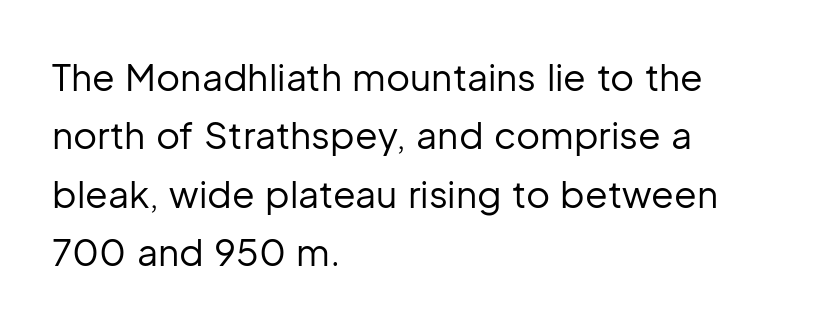
Note the varied advance widths — an 'i' is clearly narrower than an 'm'. A classic flush-left, rag-right setting is used for this passage. Caption: face not bold, strokes unweighted. The passage shown is typeset with a sans-serif family. There is no visible air inserted between adjacent glyphs.
